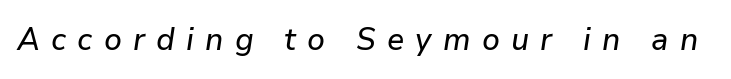
Rendered with sloped, italic letterforms. Decoration check: the copy has no underline. Here the glyphs are tracked loosely, breaking word shapes into spaced letters. Looks like regular typesetting: each glyph gets only the width it needs.
